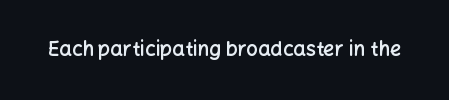
The image shows 20 px text type, upright; set normal letter spacing, not underlined.
